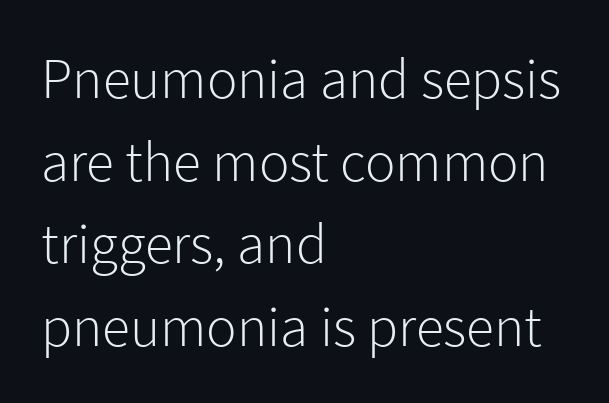
What stands out about the letter spacing? Nothing — it is the standard amount. The type family on display is of the sans-serif kind. Stems here are at most as thick as an everyday book face. In CSS terms this would be text-align: left. A typesetter would call this proportional, since set widths differ per character.
